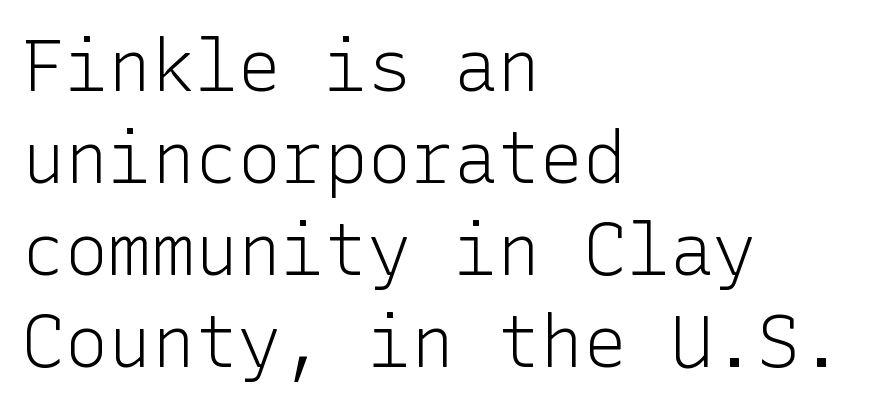
One glance says typical: line gaps are just what's usual. Descenders hang freely into open space. Is the block centered? No — it sits flush against the left margin. Quick note: not italic, upright.
